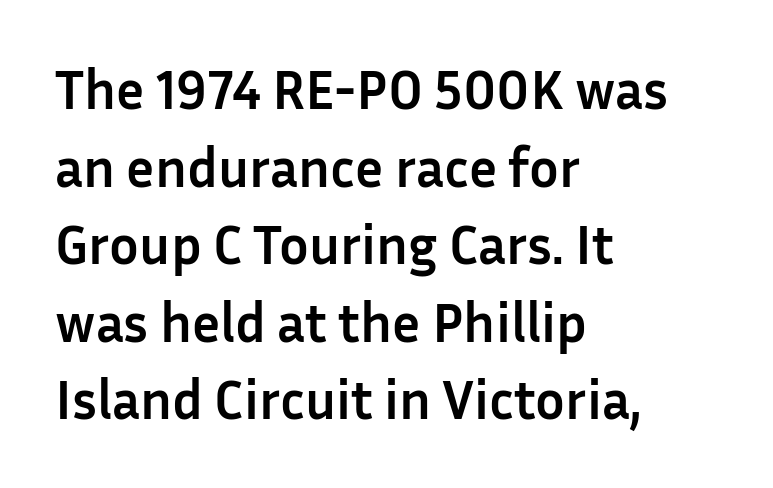
Q: Is the text bold? A: Yes.
Q: Is the text italic (slanted)? A: No, it is upright.
Q: Is the typeface a serif or a sans-serif typeface? A: Sans-serif.
Q: Is the text underlined? A: No.
Q: How is the paragraph aligned? A: Left-aligned.
Q: Is the spacing between letters normal or unusually wide? A: Normal.
Q: Is the spacing between lines tight, normal or loose? A: Normal.
Q: Width (condensed, normal, or wide)? A: Normal.
Q: Stroke contrast? A: Low.
Q: x-height? A: Medium.
Q: Monospaced? A: No.
